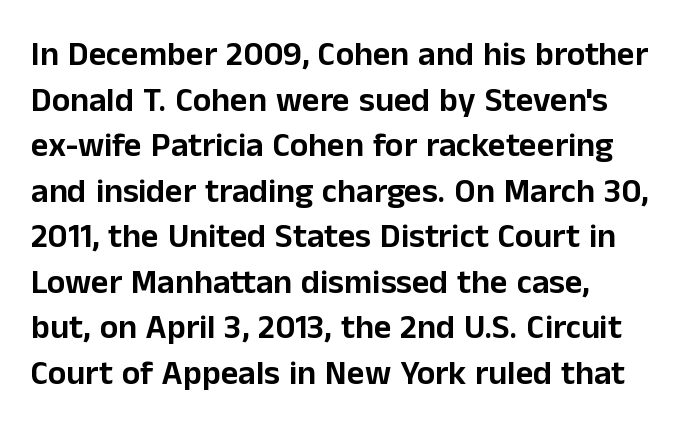
The face used here is proportionally spaced, like ordinary book or web type. Tracking value appears to be zero — textbook default spacing. A typesetter would mark this as roman, not italic. Nobody drew a line under any word here. Rows of type keep a routine distance in the vertical direction. I'd call this a sans setting — the letters go barefoot.
